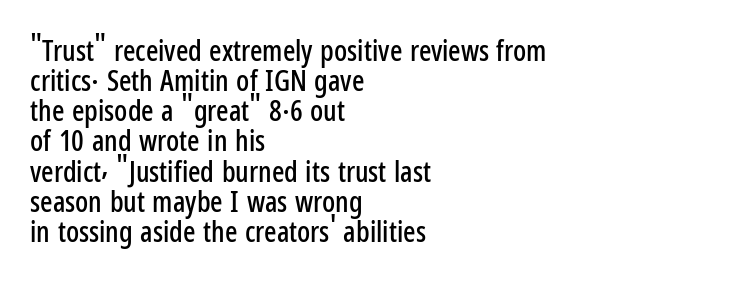
The image shows 29 px condensed sans-serif type, upright; set left-aligned, tight line spacing (1.04x), normal letter spacing, not underlined; low stroke contrast and a medium x-height.
